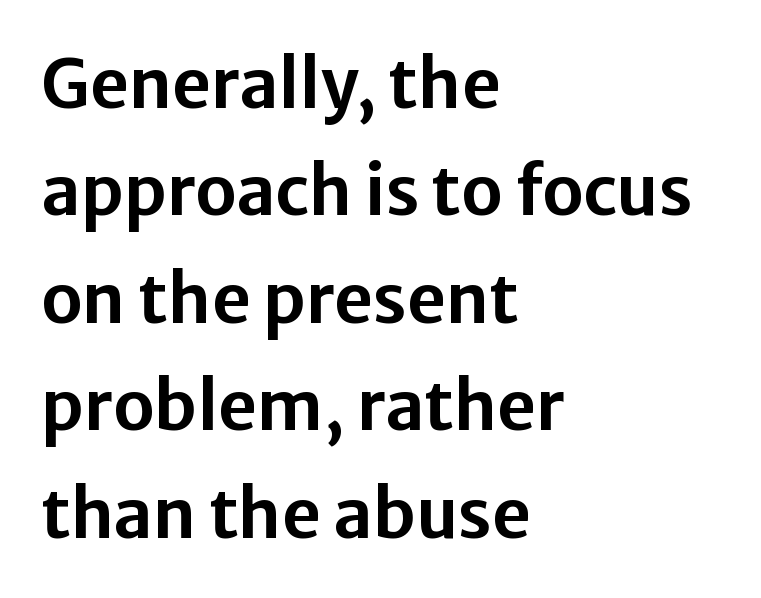
Q: Is the text italic (slanted)? A: No, it is upright.
Q: Is the typeface a serif or a sans-serif typeface? A: Sans-serif.
Q: Is the text underlined? A: No.
Q: How is the paragraph aligned? A: Left-aligned.
Q: Is the spacing between letters normal or unusually wide? A: Normal.
Q: Is the spacing between lines tight, normal or loose? A: Normal.
Q: Width (condensed, normal, or wide)? A: Normal.
Q: Stroke contrast? A: Low.
Q: x-height? A: Medium.
Q: Monospaced? A: No.
